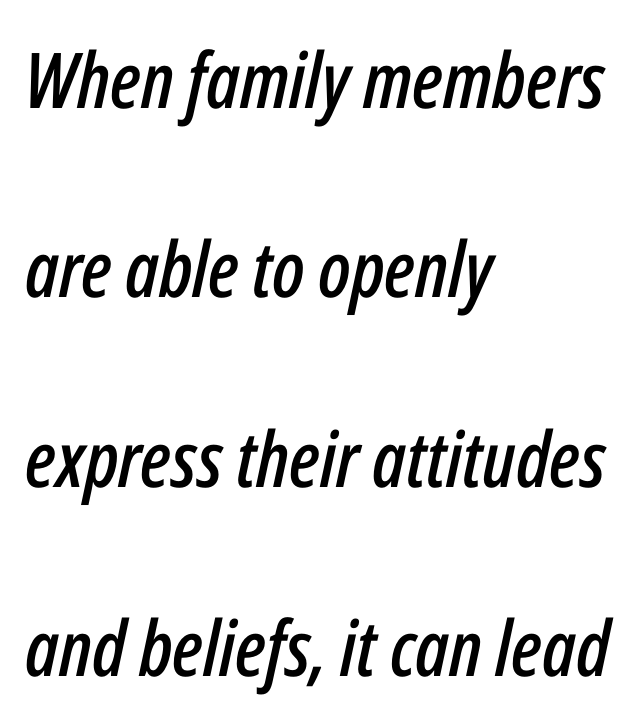
{"italic": "yes", "lean": "right", "slant_degrees": 12, "width": "condensed", "stroke_contrast": "low", "x_height": "medium", "monospaced": "no", "underline": "no", "align": "left", "line_spacing": "loose", "line_spacing_ratio": 2.46, "letter_spacing": "normal", "letter_spacing_em": 0.0, "glyph_px": 77}
